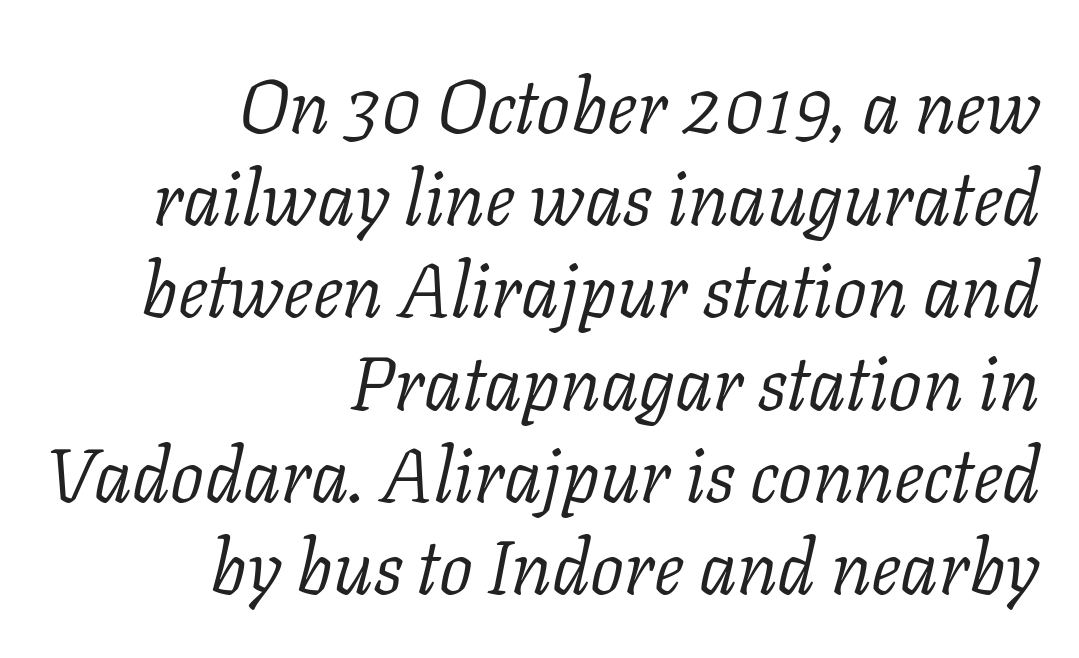
{"serif": "yes", "italic": "yes", "lean": "right", "slant_degrees": 11, "bold": "no", "weight": "light", "width": "normal", "stroke_contrast": "low", "x_height": "medium", "monospaced": "no", "underline": "no", "align": "right", "line_spacing_ratio": 1.23, "letter_spacing": "normal", "letter_spacing_em": 0.0, "glyph_px": 75}
